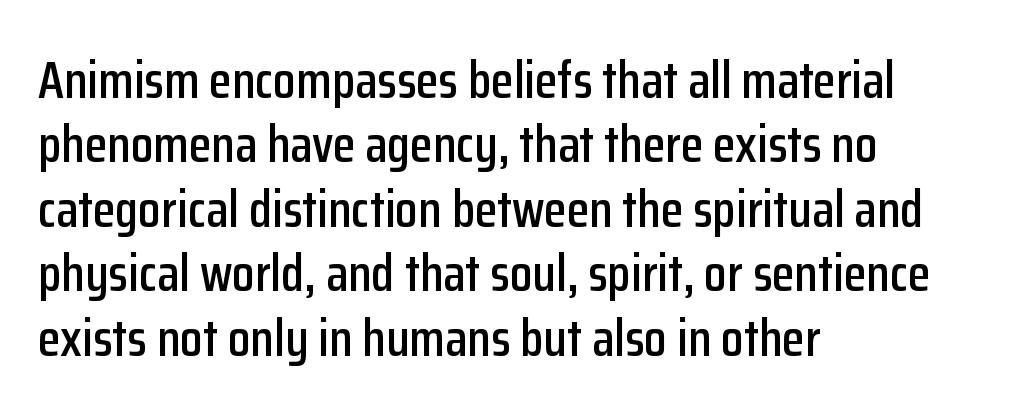
{"serif": "no", "italic": "no", "width": "condensed", "stroke_contrast": "low", "x_height": "medium", "monospaced": "no", "underline": "no", "align": "left", "line_spacing_ratio": 1.24, "letter_spacing": "normal", "letter_spacing_em": 0.0, "glyph_px": 52}
